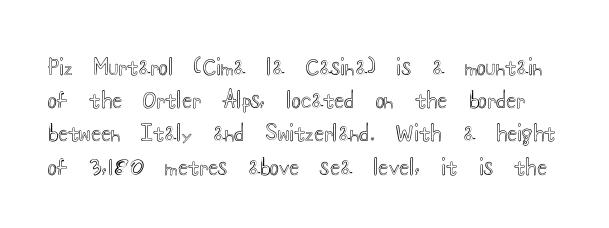
The tracking reads as untouched default to a designer's eye. Each new line begins a customary step beneath the previous one. Unmarked baselines from the first word to the last. The font's upright variant was chosen for this text.
